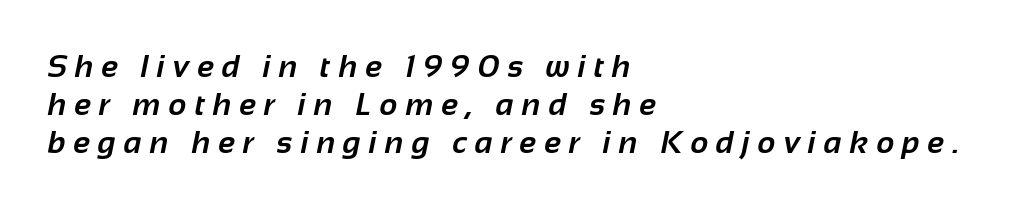
Teacher's note: observe the even left margin — that is flush-left alignment. Observe the absence of serifs on each vertical stroke in this sample. The face used here has the dense, thick strokes of a bold. Plain, unruled lines of type. The face used here is rendered with a markedly widened letterfit. Note the varied advance widths — an 'i' is clearly narrower than an 'm'.
